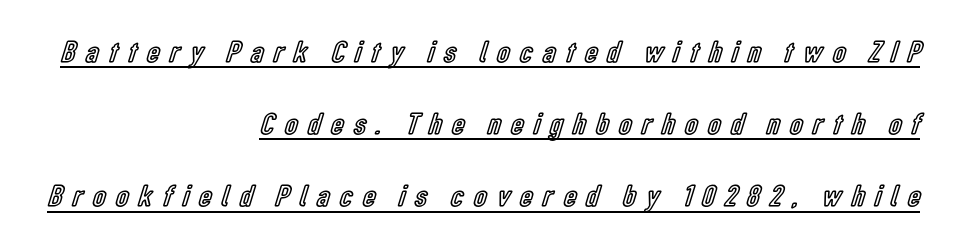
Q: Is the text italic (slanted)? A: Yes.
Q: Is the text underlined? A: Yes.
Q: How is the paragraph aligned? A: Right-aligned.
Q: Is the spacing between letters normal or unusually wide? A: Unusually wide.
Q: Is the spacing between lines tight, normal or loose? A: Loose.
Q: Width (condensed, normal, or wide)? A: Condensed.
Q: x-height? A: Medium.
Q: Monospaced? A: No.
